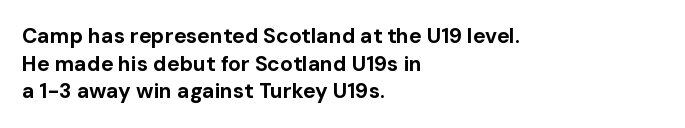
The image shows 21 px bold type, upright; set left-aligned, normal line spacing (1.32x), normal letter spacing, not underlined.
